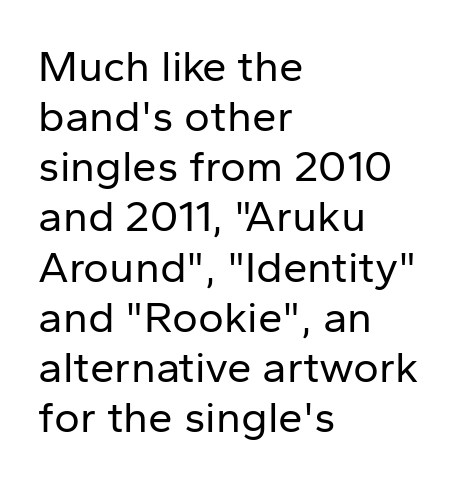
Words appear dense and cohesive because spacing is normal. Successive baselines arrive quickly, one right under another. Every row of glyphs begins at an identical x-position on the left. The strip under each line holds only bare page.
